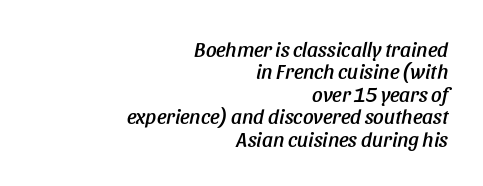
The image shows 21 px text type, italic (leaning right); set right-aligned, tight line spacing (1.07x), normal letter spacing, not underlined.
